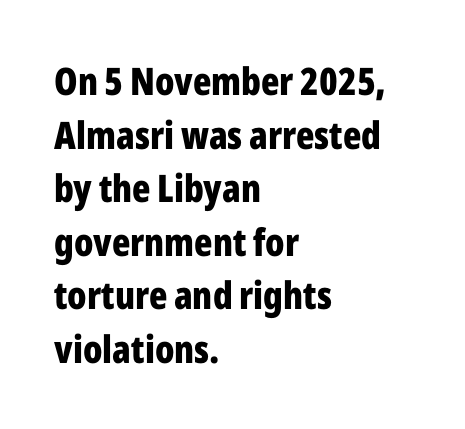
The image shows 38 px bold, condensed sans-serif type, upright; set left-aligned, normal line spacing (1.41x), normal letter spacing, not underlined; low stroke contrast and a medium x-height.
